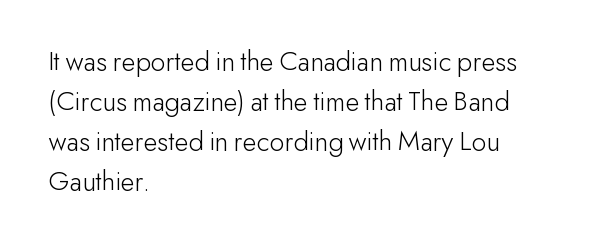
This rendering leaves character spacing at its baseline value. In terms of leading, this rendering sits right in the middle. Is this a fixed-width face? No — the glyphs have proportional, varying widths. The type sits square on the baseline with zero lean. Each row of text sits above clean, open space. Weight: in the light-to-regular range.
